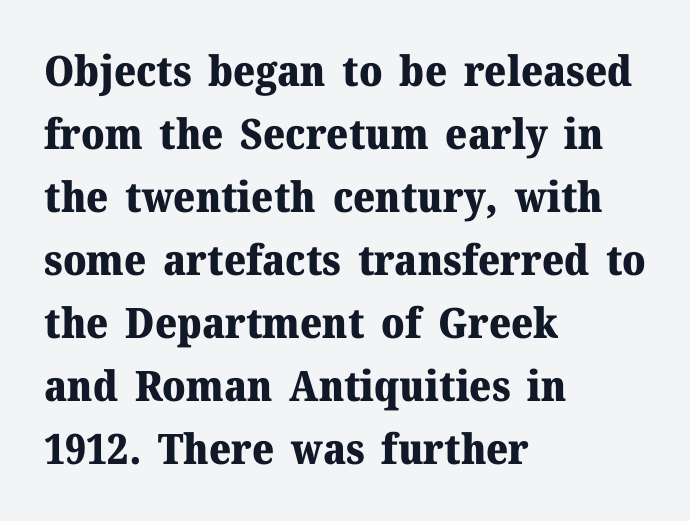
Q: Is the text bold? A: Yes.
Q: Is the text italic (slanted)? A: No, it is upright.
Q: Is the typeface a serif or a sans-serif typeface? A: Serif.
Q: Is the text underlined? A: No.
Q: How is the paragraph aligned? A: Left-aligned.
Q: Is the spacing between letters normal or unusually wide? A: Normal.
Q: Is the spacing between lines tight, normal or loose? A: Normal.
Q: Width (condensed, normal, or wide)? A: Normal.
Q: Stroke contrast? A: Medium.
Q: x-height? A: Medium.
Q: Monospaced? A: No.
